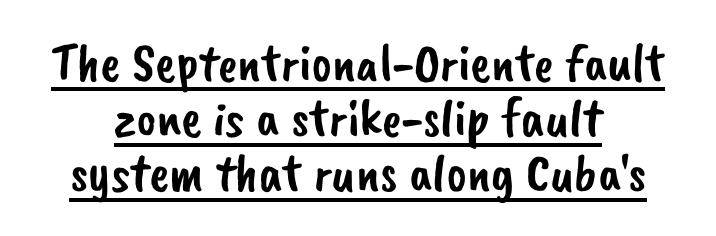
Q: Is the typeface a serif or a sans-serif typeface? A: Sans-serif.
Q: Is the text underlined? A: Yes.
Q: How is the paragraph aligned? A: Centered.
Q: Is the spacing between letters normal or unusually wide? A: Normal.
Q: Is the spacing between lines tight, normal or loose? A: Tight.
Q: Width (condensed, normal, or wide)? A: Normal.
Q: Stroke contrast? A: Low.
Q: x-height? A: Small.
Q: Monospaced? A: No.
